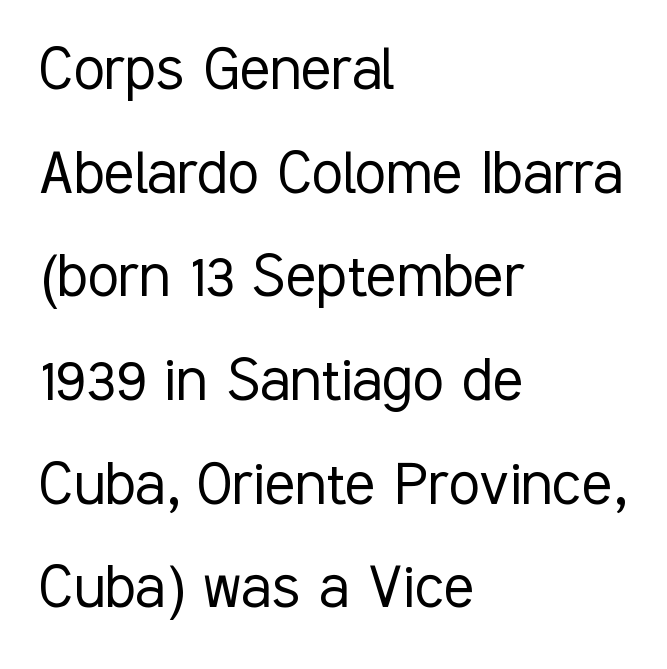
Q: Is the text bold? A: No.
Q: Is the text italic (slanted)? A: No, it is upright.
Q: Is the typeface a serif or a sans-serif typeface? A: Sans-serif.
Q: Is the text underlined? A: No.
Q: How is the paragraph aligned? A: Left-aligned.
Q: Is the spacing between letters normal or unusually wide? A: Normal.
Q: Is the spacing between lines tight, normal or loose? A: Normal.
Q: Width (condensed, normal, or wide)? A: Condensed.
Q: Stroke contrast? A: Low.
Q: x-height? A: Medium.
Q: Monospaced? A: No.
